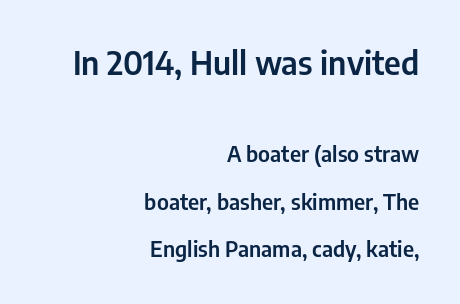
{"serif": "no", "italic": "no", "width": "condensed", "stroke_contrast": "low", "x_height": "medium", "monospaced": "no", "underline": "no", "align": "right", "line_spacing": "loose", "line_spacing_ratio": 2.17, "letter_spacing": "normal", "letter_spacing_em": 0.0, "larger_block": "first", "size_ratio": 1.5, "glyph_px": 33}
